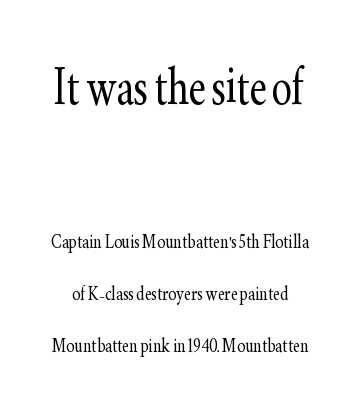
{"serif": "yes", "italic": "no", "bold": "no", "weight": "light", "width": "condensed", "stroke_contrast": "low", "x_height": "small", "monospaced": "no", "underline": "no", "line_spacing": "loose", "line_spacing_ratio": 2.17, "letter_spacing": "normal", "letter_spacing_em": 0.0, "larger_block": "first", "size_ratio": 2.5, "glyph_px": 60}
